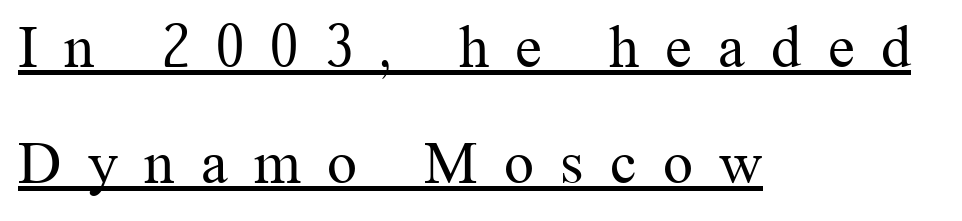
The typesetting does not lean heavy: it is not bold. All the whitespace from short lines collects on the right. Classification — serif. Italic: no, the glyphs are upright roman.
